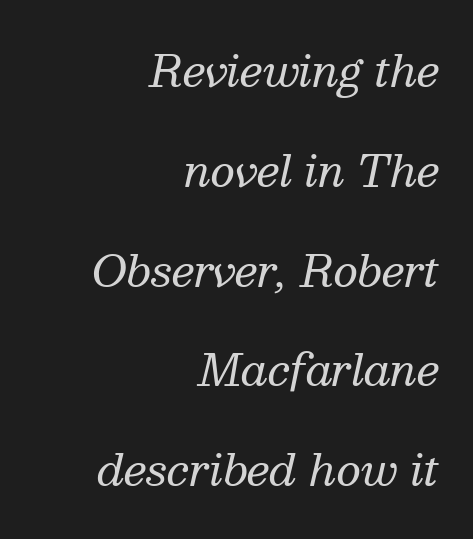
Q: Is the text bold? A: No.
Q: Is the text italic (slanted)? A: Yes, it leans right by about 13 degrees.
Q: Is the typeface a serif or a sans-serif typeface? A: Serif.
Q: Is the text underlined? A: No.
Q: How is the paragraph aligned? A: Right-aligned.
Q: Is the spacing between letters normal or unusually wide? A: Normal.
Q: Is the spacing between lines tight, normal or loose? A: Loose.
Q: Width (condensed, normal, or wide)? A: Normal.
Q: Stroke contrast? A: Medium.
Q: x-height? A: Medium.
Q: Monospaced? A: No.
